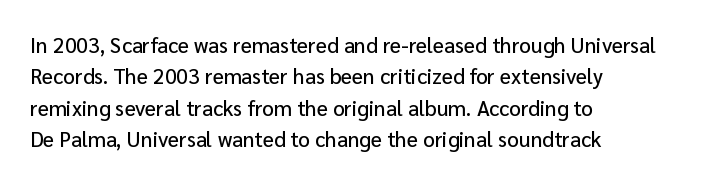
Q: Is the text italic (slanted)? A: No, it is upright.
Q: Is the text underlined? A: No.
Q: How is the paragraph aligned? A: Left-aligned.
Q: Is the spacing between letters normal or unusually wide? A: Normal.
Q: Is the spacing between lines tight, normal or loose? A: Normal.
